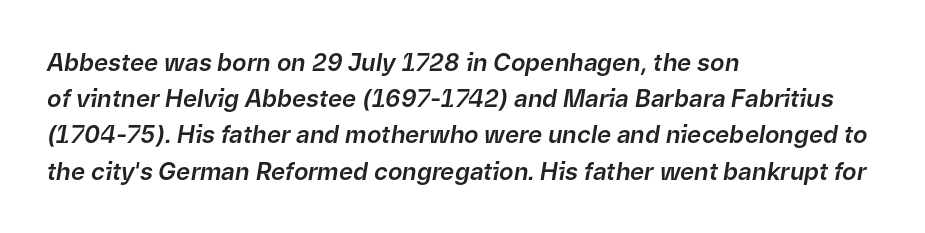
Q: Is the text italic (slanted)? A: Yes, it leans right by about 9 degrees.
Q: Is the text underlined? A: No.
Q: How is the paragraph aligned? A: Left-aligned.
Q: Is the spacing between letters normal or unusually wide? A: Normal.
Q: Is the spacing between lines tight, normal or loose? A: Normal.
